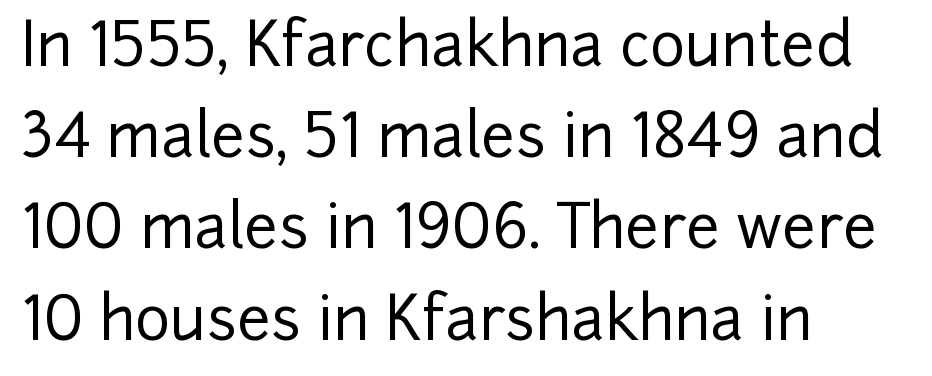
Nobody touched the tracking dial on this one. Unlike italic type, these characters show no tilt at all. Does the type have serifs? No, each stem ends abruptly. Note the varied advance widths — an 'i' is clearly narrower than an 'm'. This sample is left-justified, so line endings fall wherever the words run out.
